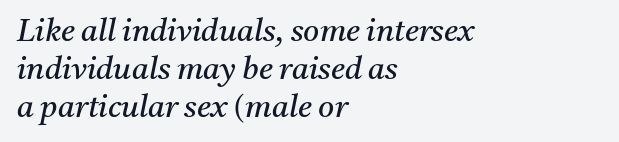
{"serif": "yes", "italic": "yes", "lean": "right", "slant_degrees": 11, "bold": "no", "weight": "regular", "width": "normal", "stroke_contrast": "medium", "x_height": "medium", "monospaced": "no", "underline": "no", "align": "left", "line_spacing_ratio": 1.22, "letter_spacing": "normal", "letter_spacing_em": 0.0, "glyph_px": 31}
